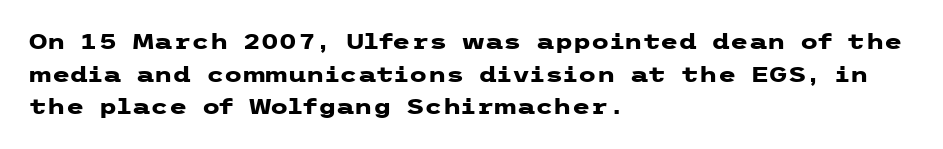
The image shows 21 px bold type, upright; set left-aligned, normal line spacing (1.55x), normal letter spacing, not underlined.
